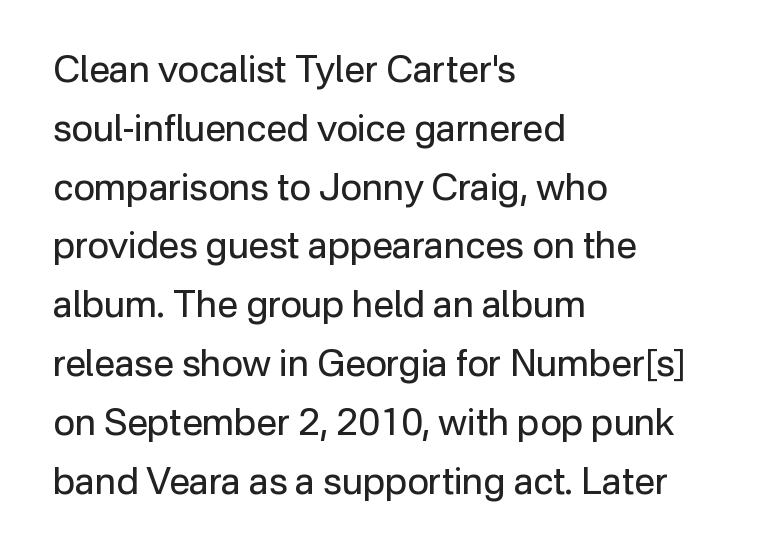
{"serif": "no", "italic": "no", "bold": "no", "weight": "regular", "width": "normal", "stroke_contrast": "low", "x_height": "medium", "monospaced": "no", "underline": "no", "align": "left", "line_spacing": "normal", "line_spacing_ratio": 1.59, "letter_spacing": "normal", "letter_spacing_em": 0.0, "glyph_px": 37}
